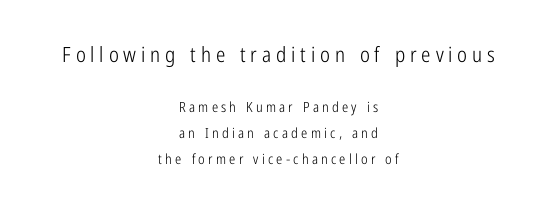
The image shows 21 px text type, upright; set centered, line spacing 1.84x, unusually wide letter spacing (+0.23 em), not underlined; the first (top) block is 1.5x larger.
